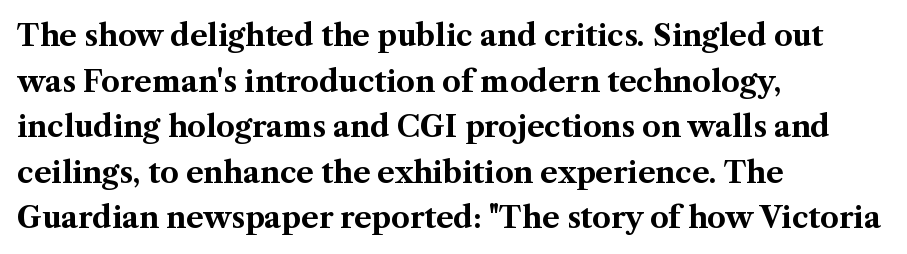
{"serif": "yes", "italic": "no", "bold": "yes", "weight": "bold", "width": "normal", "stroke_contrast": "medium", "x_height": "medium", "monospaced": "no", "underline": "no", "align": "left", "line_spacing": "normal", "line_spacing_ratio": 1.57, "letter_spacing": "normal", "letter_spacing_em": 0.0, "glyph_px": 29}
